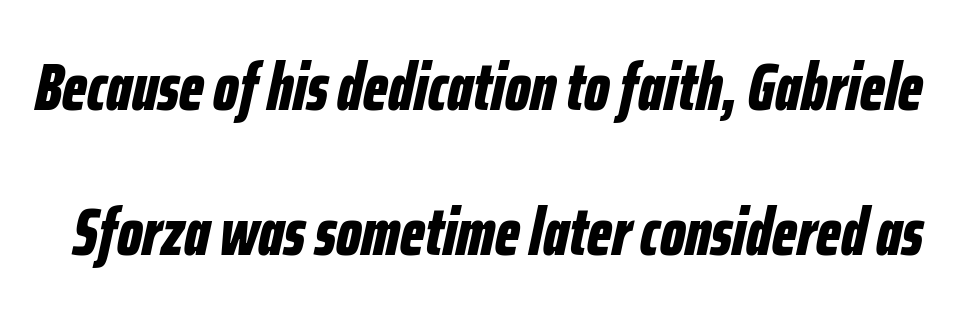
The image shows 67 px bold, condensed type, italic (leaning right); set loose line spacing (2.16x), normal letter spacing, not underlined; low stroke contrast and a medium x-height.
